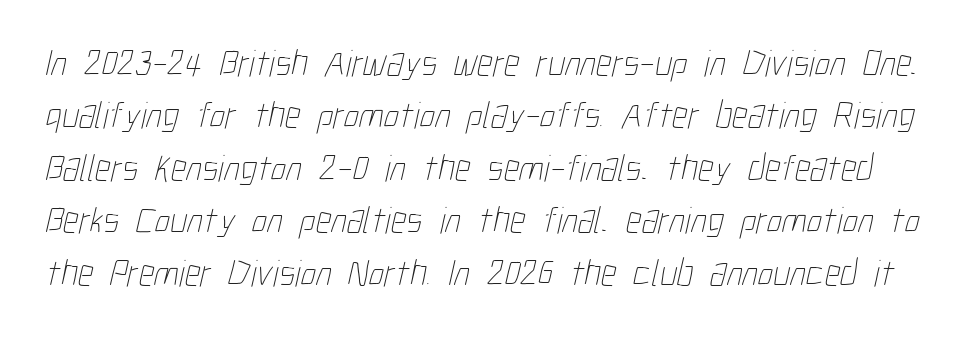
How are the letters spaced? Ordinarily, with no added tracking. No heavy texture on the line: the type isn't bold. Do the characters align in a grid? No, the font is proportional. This sample keeps an unexceptional amount of space between lines. The specimen omits any rule beneath the text block's lines.
